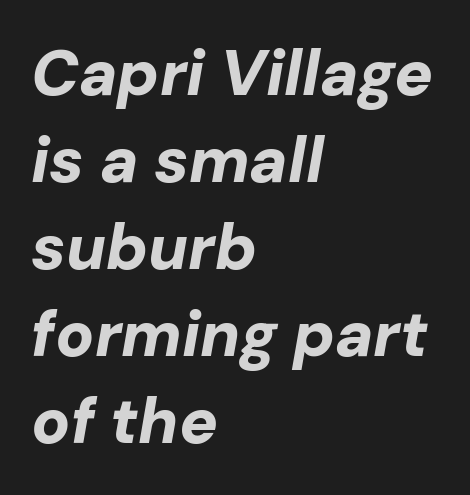
Q: Is the text bold? A: Yes.
Q: Is the text italic (slanted)? A: Yes, it leans right by about 10 degrees.
Q: Is the text underlined? A: No.
Q: How is the paragraph aligned? A: Left-aligned.
Q: Is the spacing between letters normal or unusually wide? A: Normal.
Q: Is the spacing between lines tight, normal or loose? A: Normal.
Q: Width (condensed, normal, or wide)? A: Normal.
Q: Stroke contrast? A: Low.
Q: x-height? A: Medium.
Q: Monospaced? A: No.
